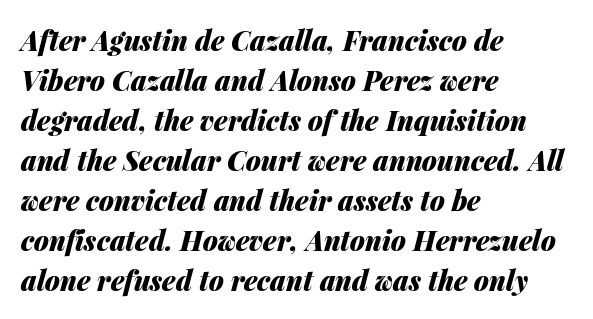
Check the space under the baseline: it is left empty. There is no visible air inserted between adjacent glyphs. Every letter is thick-stroked: bold, no question. The typesetter chose a ragged-right arrangement here. These lines were composed using italics.
